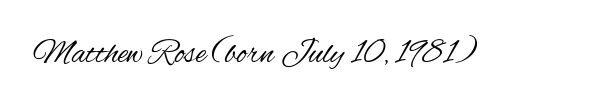
Does extra space separate the letters? No, they use regular spacing. Character widths vary here, with narrow letters taking less room than wide ones. The letterforms sit at book weight or below. Glance below the letters and you will spot only blank space. Nope, no serifs anywhere on these letters.
